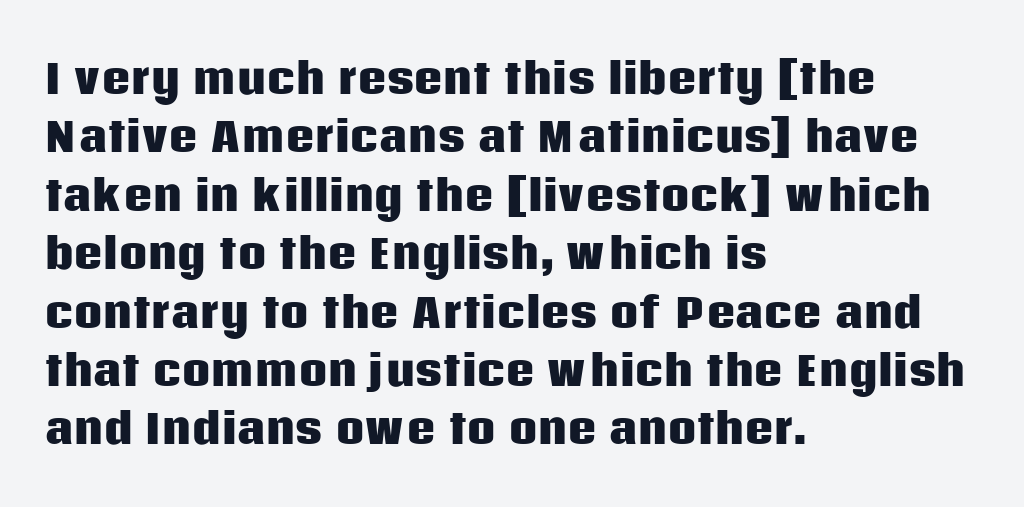
{"serif": "no", "italic": "no", "bold": "yes", "weight": "heavy", "width": "normal", "stroke_contrast": "low", "x_height": "large", "monospaced": "no", "underline": "no", "align": "left", "line_spacing": "normal", "line_spacing_ratio": 1.46, "letter_spacing": "normal", "letter_spacing_em": 0.0, "glyph_px": 40}
